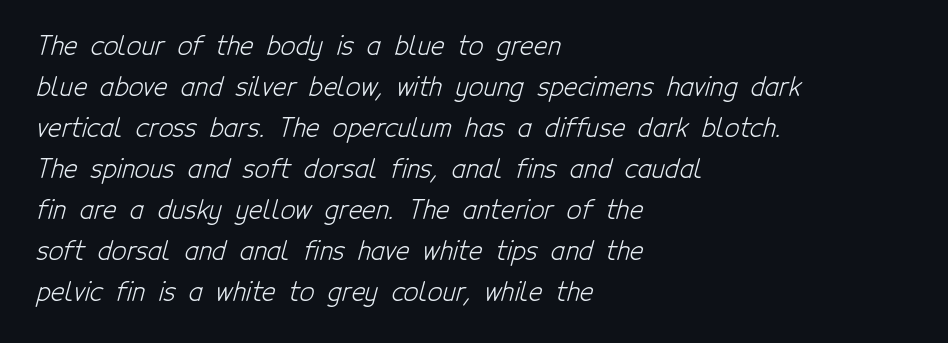
Layout note: lines flush left. Stroke mass is kept to a normal reading level or below. Each word holds together tightly as a unit, with standard inter-letter gaps. The passage shown stacks its lines at a standard gap.
